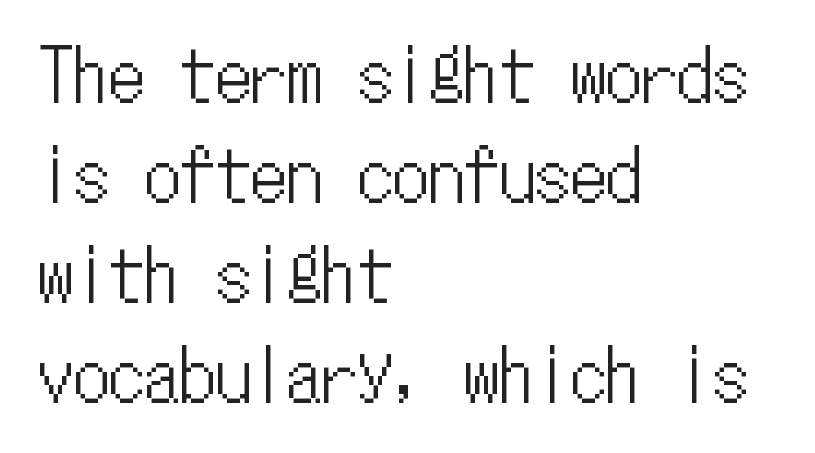
The image shows 71 px condensed type, upright, monospaced; set left-aligned, normal line spacing (1.41x), normal letter spacing, not underlined; low stroke contrast and a medium x-height.
